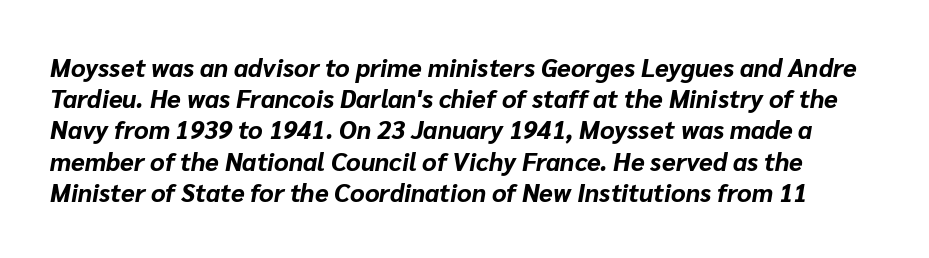
The image shows 25 px bold type, italic (leaning right); set normal line spacing (1.25x), normal letter spacing, not underlined.
